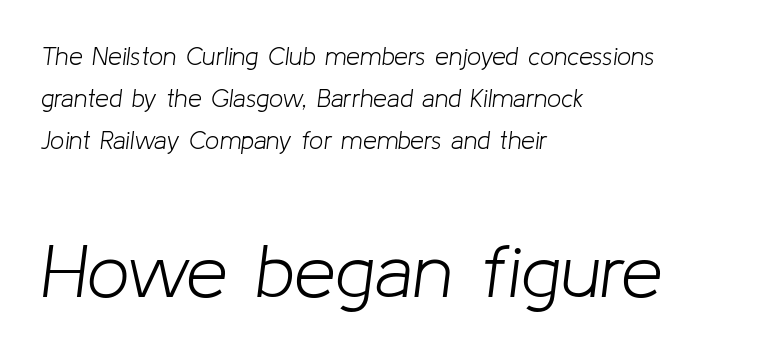
{"italic": "yes", "lean": "right", "slant_degrees": 8, "bold": "no", "weight": "light", "width": "normal", "stroke_contrast": "low", "x_height": "medium", "monospaced": "no", "underline": "no", "align": "left", "line_spacing": "normal", "line_spacing_ratio": 1.68, "letter_spacing": "normal", "letter_spacing_em": 0.0, "larger_block": "second", "size_ratio": 3.0, "glyph_px": 75}
